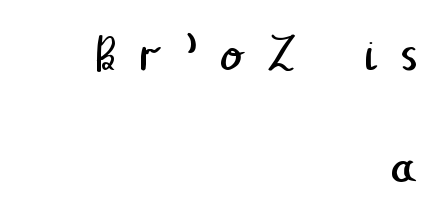
Clear beneath every line of the passage. Reading down the block, your eye finds every line finishing at a fixed right position. Reading down the column, the eye jumps a long way to each next line. Inter-character spacing is expanded well beyond the font's built-in metrics.
